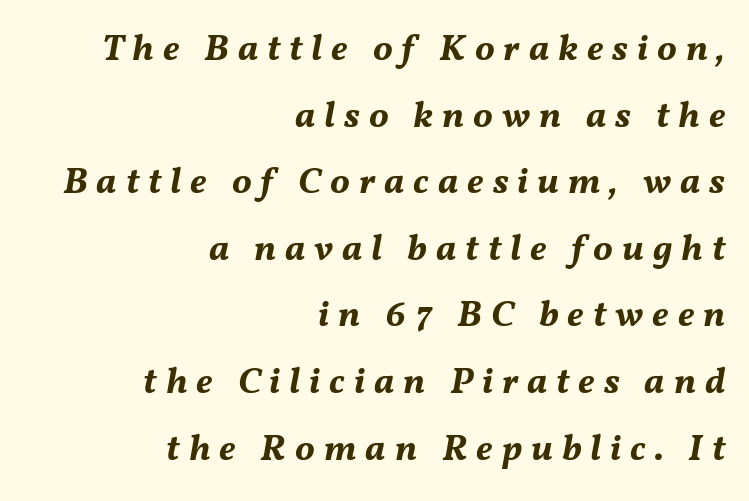
Observe the lean: these are italic letterforms. Think of a printed novel: that variable character pitch is what you see here. This is heavy type, rendered in bold. Each row of text sits above clean, open space. The lines in this sample share a right terminus and differ only in where they begin.
